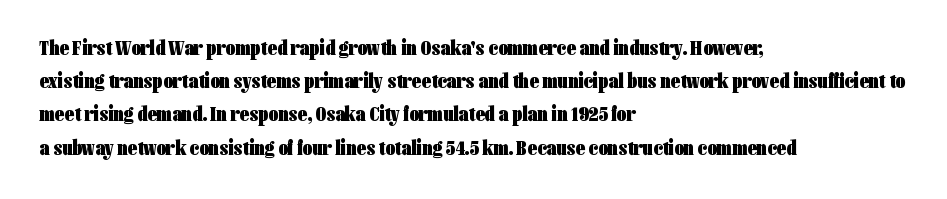
{"italic": "no", "bold": "yes", "underline": "no", "align": "left", "line_spacing": "normal", "line_spacing_ratio": 1.58, "letter_spacing": "normal", "letter_spacing_em": 0.0, "glyph_px": 21}
